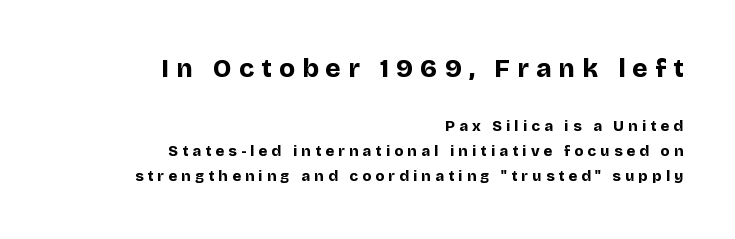
{"italic": "no", "bold": "yes", "underline": "no", "align": "right", "line_spacing": "normal", "line_spacing_ratio": 1.69, "letter_spacing": "wide", "letter_spacing_em": 0.28, "larger_block": "first", "size_ratio": 1.73, "glyph_px": 26}
